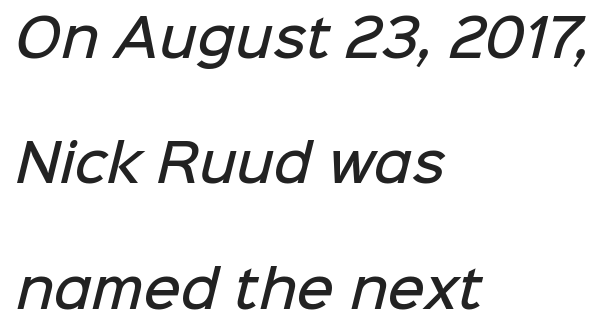
Is this a fixed-width face? No — the glyphs have proportional, varying widths. Notice how the passage keeps a crisp vertical edge on the left only. Anything drawn beneath the words? Only blank space. Serif or sans? Sans — the stroke terminals are bare. In terms of weight, the rendering is demibold, just under bold.
